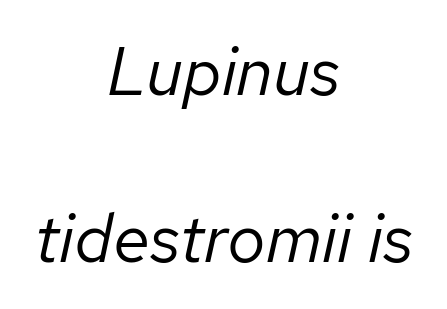
{"italic": "yes", "lean": "right", "slant_degrees": 12, "bold": "no", "weight": "regular", "width": "normal", "stroke_contrast": "low", "x_height": "medium", "monospaced": "no", "underline": "no", "align": "center", "line_spacing": "loose", "line_spacing_ratio": 2.46, "letter_spacing": "normal", "letter_spacing_em": 0.0, "glyph_px": 68}
